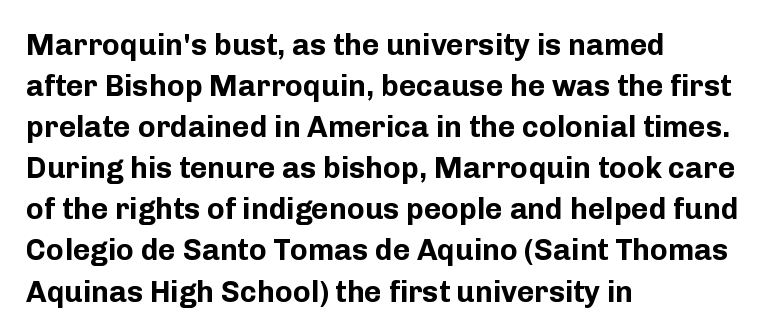
Nothing unusual about the tracking: characters are spaced as the font intends. The text was rendered using a sans face with plain stroke endings. Students, this is bold: see how much ink each stroke carries. The letters advance in unequal steps, a hallmark of proportional type. Line starts are locked; line ends wander. The passage shown stacks its lines at a standard gap.
